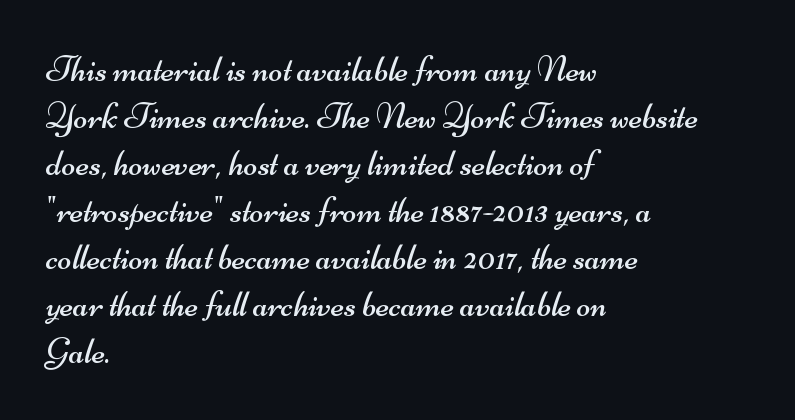
The image shows 37 px regular-weight, wide sans-serif type; set left-aligned, normal line spacing (1.27x), normal letter spacing, not underlined; medium stroke contrast and a small x-height.
